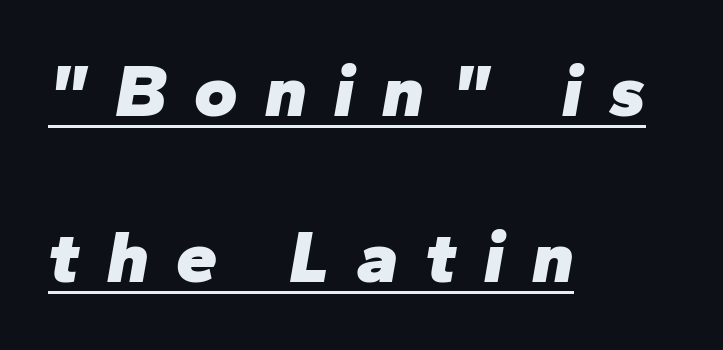
Compared with typical body copy, the letter spacing here is much looser. Typesetter's note: full bold, strokes at maximum text heaviness. Whoever set this chose breathing room over compactness in the vertical rhythm. Does the copy run flush right? No — it runs flush left. This sample uses an oblique cut, with every glyph tilted off the vertical. Proportional: the letters do not fall into vertical columns.
